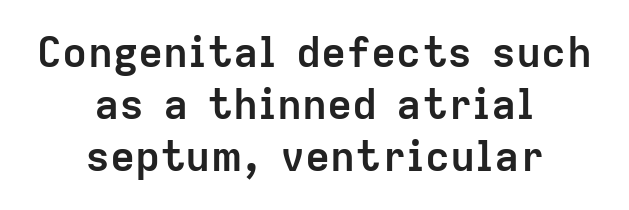
When letters stand straight like this, we call the style roman or upright. Check where the strokes stop: nothing finishes them off — pure sans. The space beneath each line is pristine and unruled. Tracking value appears to be zero — textbook default spacing. Note the varied advance widths — an 'i' is clearly narrower than an 'm'. One-word summary of the alignment: center.
